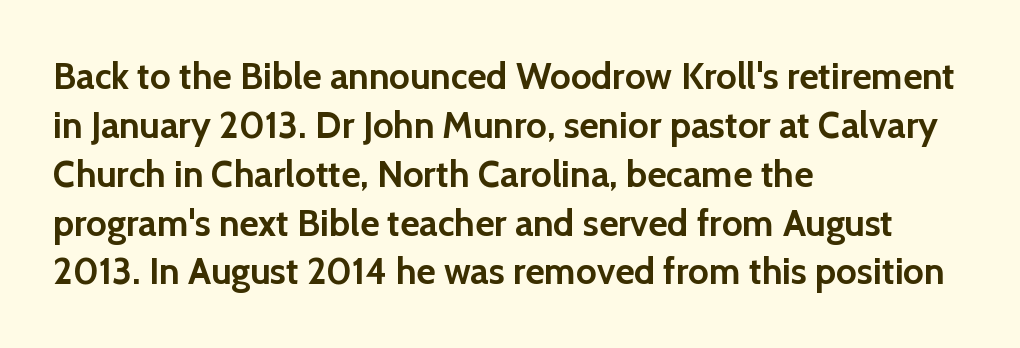
The image shows 37 px semibold sans-serif type, upright; set left-aligned, normal line spacing (1.32x), normal letter spacing, not underlined; a medium x-height.
